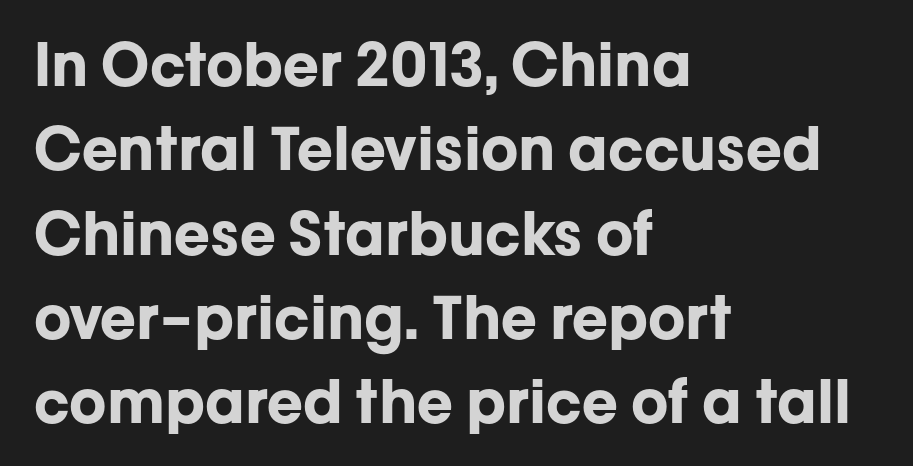
The image shows 59 px bold sans-serif type, upright; set left-aligned, normal line spacing (1.43x), normal letter spacing, not underlined; low stroke contrast and a medium x-height.
